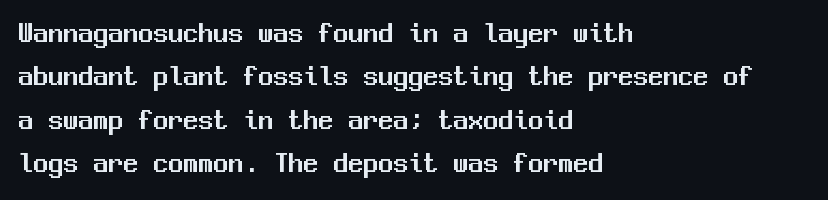
Q: Is the text italic (slanted)? A: No, it is upright.
Q: Is the typeface a serif or a sans-serif typeface? A: Sans-serif.
Q: Is the text underlined? A: No.
Q: How is the paragraph aligned? A: Left-aligned.
Q: Is the spacing between letters normal or unusually wide? A: Normal.
Q: Is the spacing between lines tight, normal or loose? A: Normal.
Q: Width (condensed, normal, or wide)? A: Normal.
Q: Stroke contrast? A: Medium.
Q: x-height? A: Medium.
Q: Monospaced? A: Yes.
